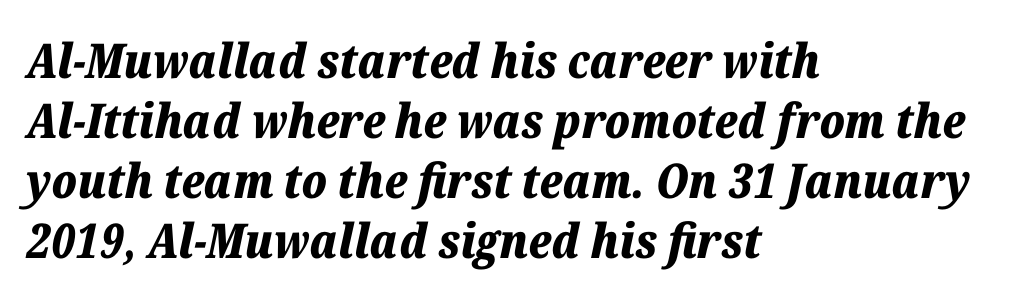
The image shows 48 px bold type, italic (leaning right); set left-aligned, normal line spacing (1.25x), normal letter spacing, not underlined; low stroke contrast and a medium x-height.
